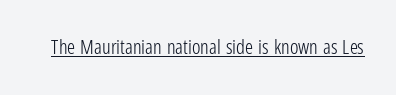
Q: Is the text bold? A: No.
Q: Is the text italic (slanted)? A: No, it is upright.
Q: Is the text underlined? A: Yes.
Q: Is the spacing between letters normal or unusually wide? A: Normal.
